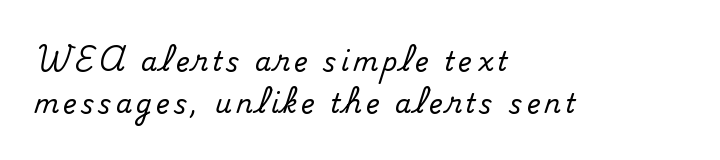
Q: Is the text italic (slanted)? A: Yes.
Q: Is the text underlined? A: No.
Q: How is the paragraph aligned? A: Left-aligned.
Q: Is the spacing between lines tight, normal or loose? A: Normal.
